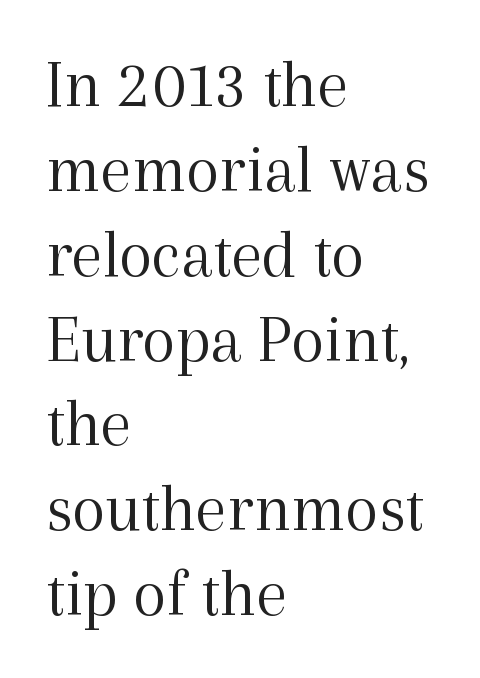
The image shows 69 px light serif type, upright; set left-aligned, line spacing 1.23x, normal letter spacing, not underlined; a medium x-height.
